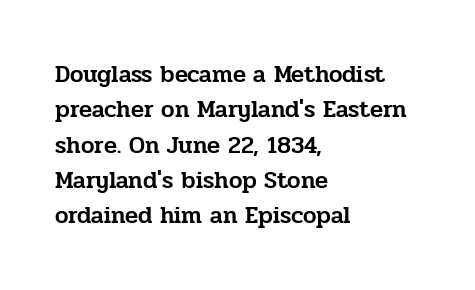
The passage shown stacks its lines at a standard gap. No extra tracking has been applied to these lines. Compared with a centered layout, this one pins lines to the left instead. The area under the type is left untouched. When letters stand straight like this, we call the style roman or upright.
